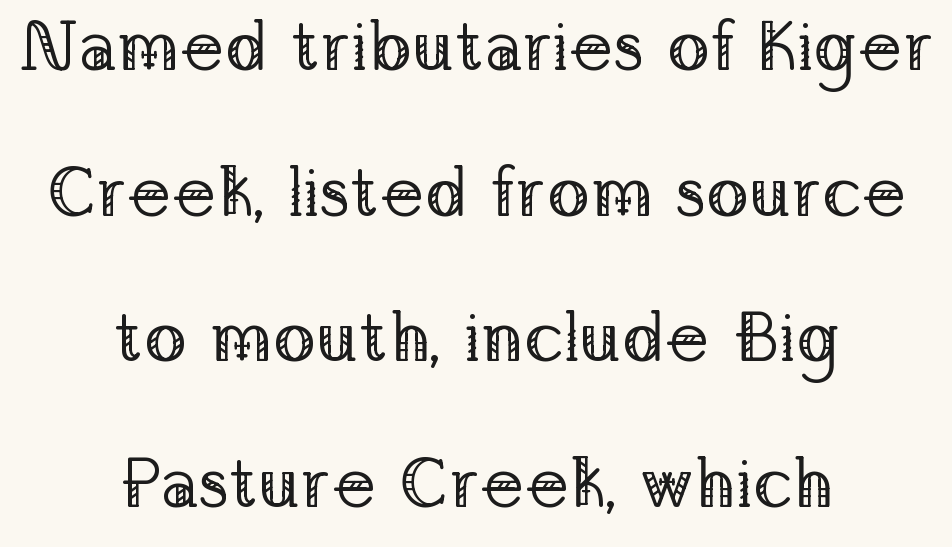
{"serif": "yes", "italic": "no", "bold": "no", "weight": "regular", "width": "normal", "stroke_contrast": "low", "x_height": "medium", "monospaced": "no", "underline": "no", "align": "center", "line_spacing": "loose", "line_spacing_ratio": 2.05, "letter_spacing": "normal", "letter_spacing_em": 0.0, "glyph_px": 71}
